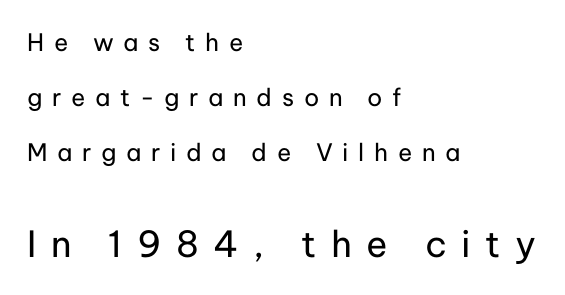
Loose tracking; the words dissolve into strings of separated letters. The paragraph shown leans on its left margin. It's the straight-up-and-down kind of type. Stem width sits at or under what a default text font uses. Each letter keeps its own natural width here, so spacing adapts to shape. The glyphs in this specimen are sans serif.
